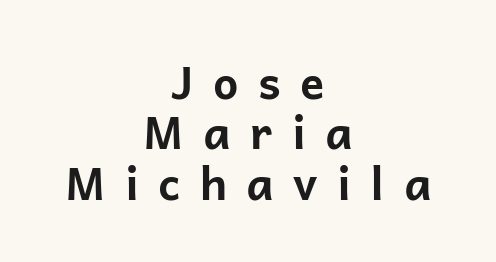
{"serif": "no", "italic": "no", "bold": "yes", "weight": "bold", "width": "normal", "stroke_contrast": "low", "x_height": "medium", "monospaced": "no", "underline": "no", "align": "center", "line_spacing": "tight", "line_spacing_ratio": 1.12, "letter_spacing": "wide", "letter_spacing_em": 0.43, "glyph_px": 45}
